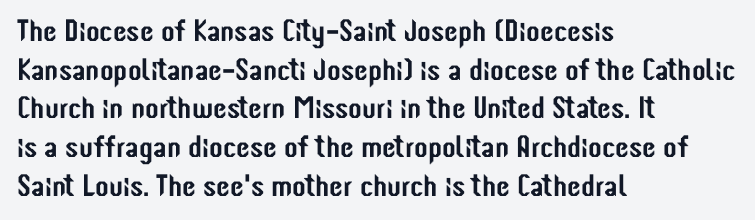
The image shows 31 px condensed sans-serif type, upright; set left-aligned, normal line spacing (1.25x), normal letter spacing, not underlined; low stroke contrast and a medium x-height.
